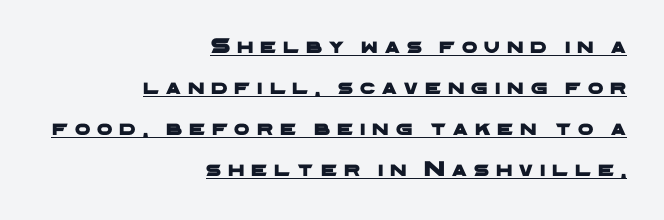
The image shows 22 px text type; set right-aligned, line spacing 1.87x, unusually wide letter spacing (+0.32 em), underlined.
